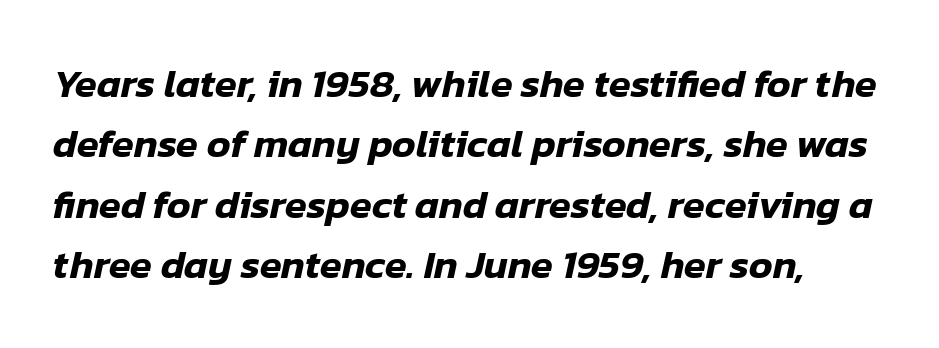
Q: Is the text italic (slanted)? A: Yes, it leans right by about 12 degrees.
Q: Is the text underlined? A: No.
Q: Is the spacing between letters normal or unusually wide? A: Normal.
Q: Is the spacing between lines tight, normal or loose? A: Normal.
Q: Width (condensed, normal, or wide)? A: Normal.
Q: Stroke contrast? A: Low.
Q: x-height? A: Medium.
Q: Monospaced? A: No.
